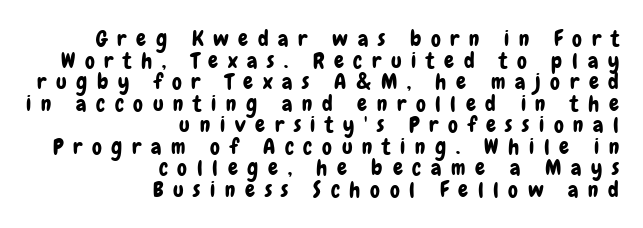
Q: Is the text italic (slanted)? A: No, it is upright.
Q: Is the text underlined? A: No.
Q: How is the paragraph aligned? A: Right-aligned.
Q: Is the spacing between letters normal or unusually wide? A: Unusually wide.
Q: Is the spacing between lines tight, normal or loose? A: Tight.
